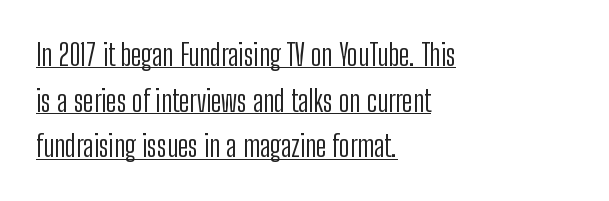
Underlining? Definitely there. The type family on display is of the sans-serif kind. Is the block centered? No — it sits flush against the left margin. Each stroke keeps to a modest, everyday thickness or less.
